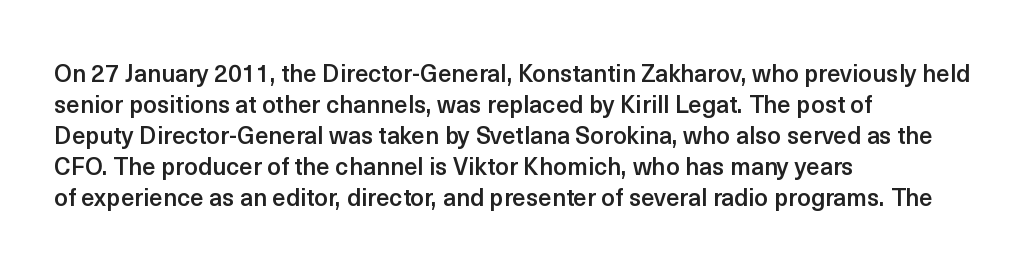
The image shows 24 px text type, upright; set left-aligned, normal line spacing (1.29x), normal letter spacing, not underlined.
